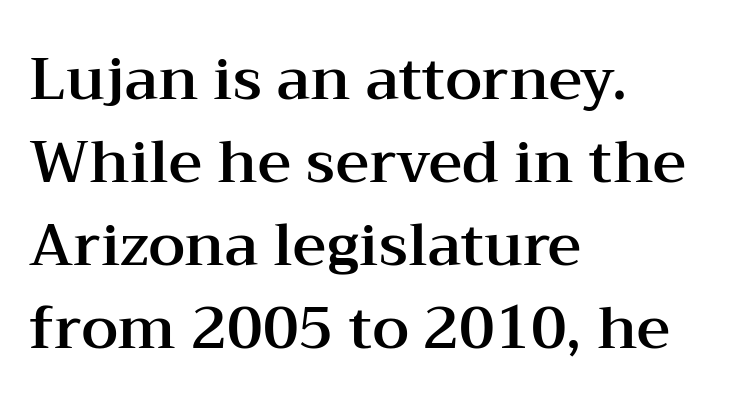
{"serif": "yes", "italic": "no", "width": "wide", "stroke_contrast": "medium", "x_height": "medium", "monospaced": "no", "underline": "no", "align": "left", "line_spacing": "normal", "line_spacing_ratio": 1.43, "letter_spacing": "normal", "letter_spacing_em": 0.0, "glyph_px": 58}
